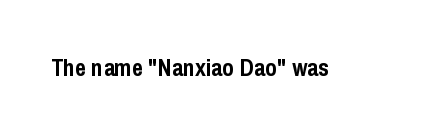
Q: Is the text bold? A: Yes.
Q: Is the text italic (slanted)? A: No, it is upright.
Q: Is the text underlined? A: No.
Q: Is the spacing between letters normal or unusually wide? A: Normal.
